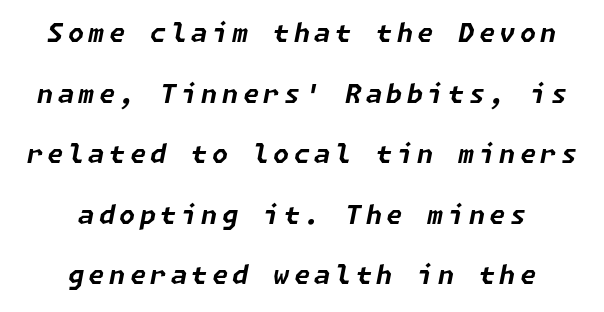
The image shows 26 px bold type, italic (leaning right); set centered, loose line spacing (2.33x), not underlined.
